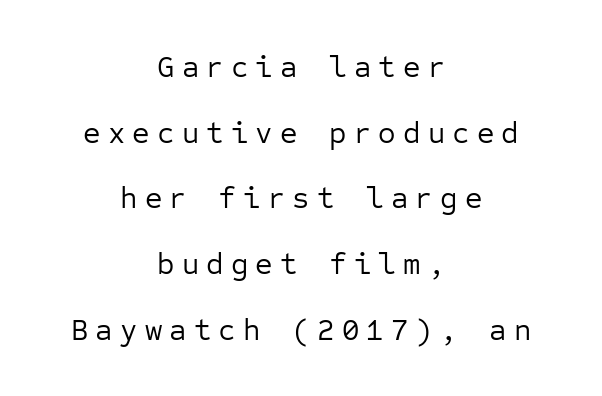
Tall strokes in this sample are plumb rather than angled. Fixed-width glyphs throughout — classic coding-font behaviour. This sample uses a sans-serif face. The type is letterspaced generously, with wide tracking. The block of text is sparse from top to bottom, with ample space between rows.
